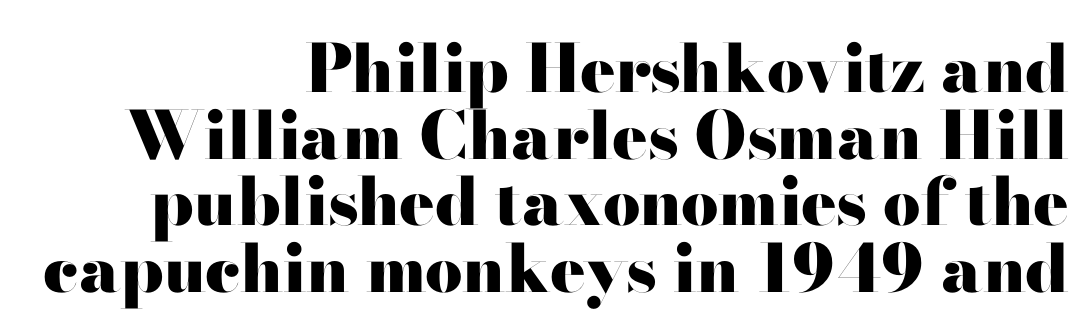
The image shows 66 px heavy, wide sans-serif type, upright; set right-aligned, tight line spacing (1.01x), normal letter spacing, not underlined; high stroke contrast and a small x-height.
